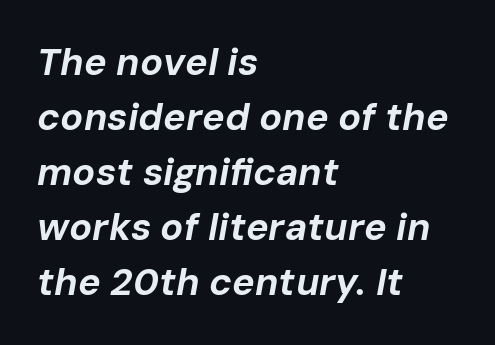
{"italic": "yes", "lean": "right", "slant_degrees": 10, "bold": "yes", "weight": "bold", "width": "normal", "stroke_contrast": "low", "x_height": "medium", "monospaced": "no", "underline": "no", "align": "left", "line_spacing": "normal", "line_spacing_ratio": 1.45, "letter_spacing": "normal", "letter_spacing_em": 0.0, "glyph_px": 38}
